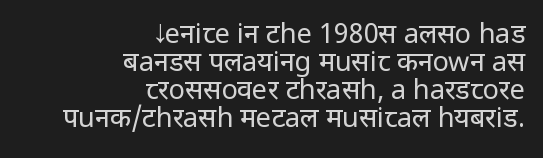
Weight: regular or lighter. Vertical strokes here are truly vertical. Nothing unusual about the tracking: characters are spaced as the font intends. The typesetter chose a ragged-left arrangement here. No word sits above an underline. The space between consecutive lines is stingy.
